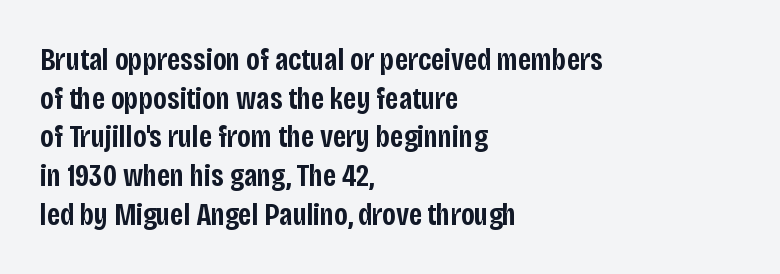
{"serif": "no", "italic": "no", "bold": "semi", "weight": "semibold", "width": "condensed", "stroke_contrast": "low", "x_height": "large", "monospaced": "no", "underline": "no", "align": "left", "line_spacing_ratio": 1.21, "letter_spacing": "normal", "letter_spacing_em": 0.0, "glyph_px": 32}
